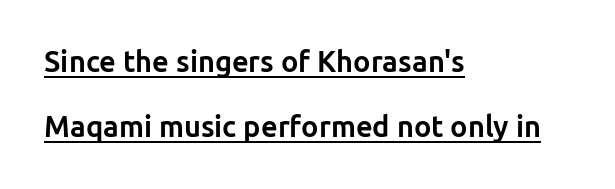
The line-height multiplier appears high, well above default. To sum up the face: it is a sans, with no serifs. No extra tracking has been applied to these lines. Alignment: flush left.
